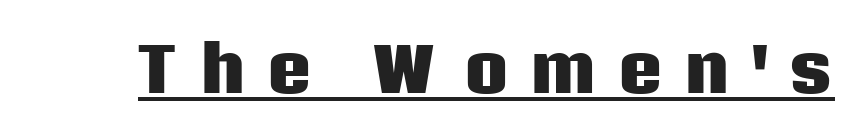
Does the type have serifs? No, each stem ends abruptly. This rendering features underlined lettering. Spacing between characters has been opened up far beyond the box default. Looks like regular typesetting: each glyph gets only the width it needs. On the weight axis this lands at bold, roughly 700.
